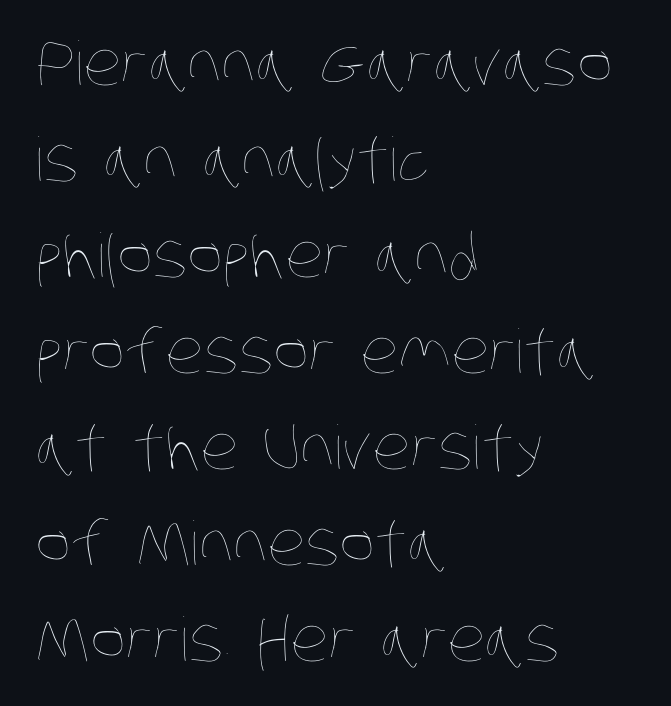
Q: Is the text bold? A: No.
Q: Is the text underlined? A: No.
Q: How is the paragraph aligned? A: Left-aligned.
Q: Is the spacing between letters normal or unusually wide? A: Normal.
Q: Is the spacing between lines tight, normal or loose? A: Normal.
Q: Width (condensed, normal, or wide)? A: Condensed.
Q: Stroke contrast? A: Low.
Q: x-height? A: Large.
Q: Monospaced? A: No.
